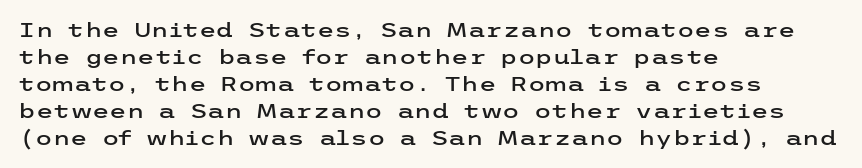
Q: Is the text italic (slanted)? A: No, it is upright.
Q: Is the text underlined? A: No.
Q: How is the paragraph aligned? A: Left-aligned.
Q: Is the spacing between letters normal or unusually wide? A: Normal.
Q: Is the spacing between lines tight, normal or loose? A: Normal.
